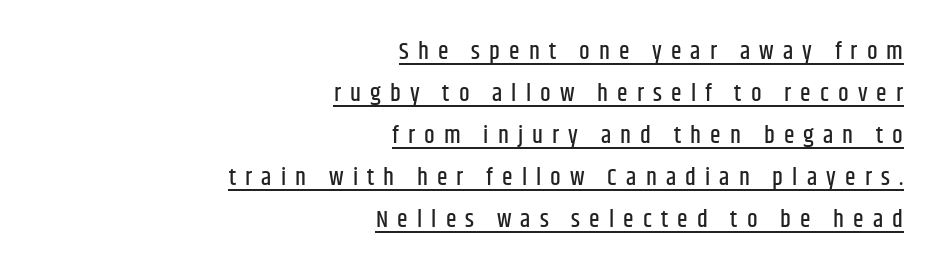
{"italic": "no", "underline": "yes", "align": "right", "line_spacing_ratio": 1.75, "letter_spacing": "wide", "letter_spacing_em": 0.38, "glyph_px": 24}
